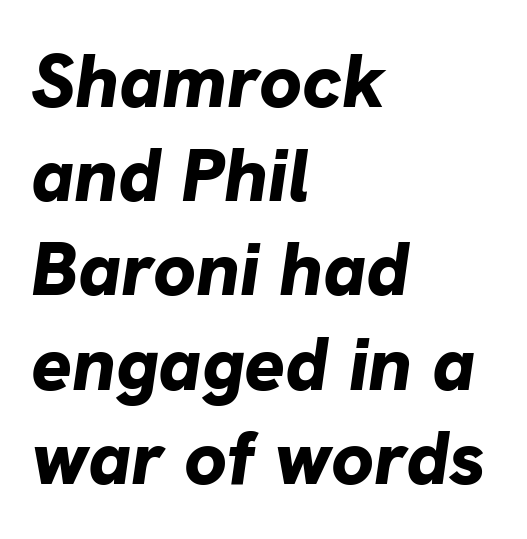
Q: Is the text bold? A: Yes.
Q: Is the text italic (slanted)? A: Yes, it leans right by about 8 degrees.
Q: Is the text underlined? A: No.
Q: How is the paragraph aligned? A: Left-aligned.
Q: Is the spacing between letters normal or unusually wide? A: Normal.
Q: Width (condensed, normal, or wide)? A: Normal.
Q: Stroke contrast? A: Low.
Q: x-height? A: Medium.
Q: Monospaced? A: No.
